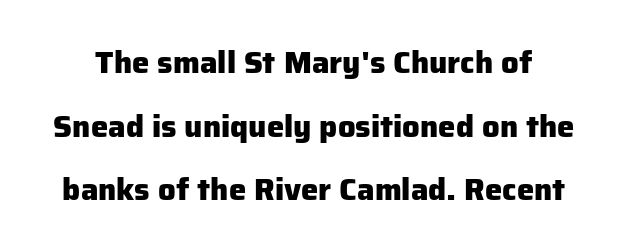
The image shows 31 px heavy sans-serif type, upright; set loose line spacing (2.05x), normal letter spacing, not underlined; low stroke contrast and a medium x-height.
